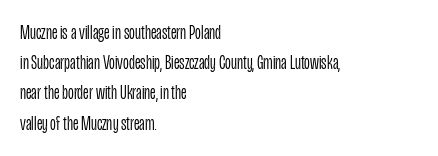
The image shows 20 px text type, upright; set left-aligned, normal line spacing (1.51x), normal letter spacing, not underlined.
